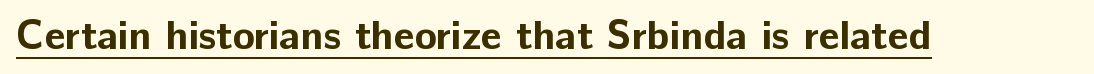
The image shows 41 px bold sans-serif type, upright; set normal letter spacing, underlined; low stroke contrast and a medium x-height.
